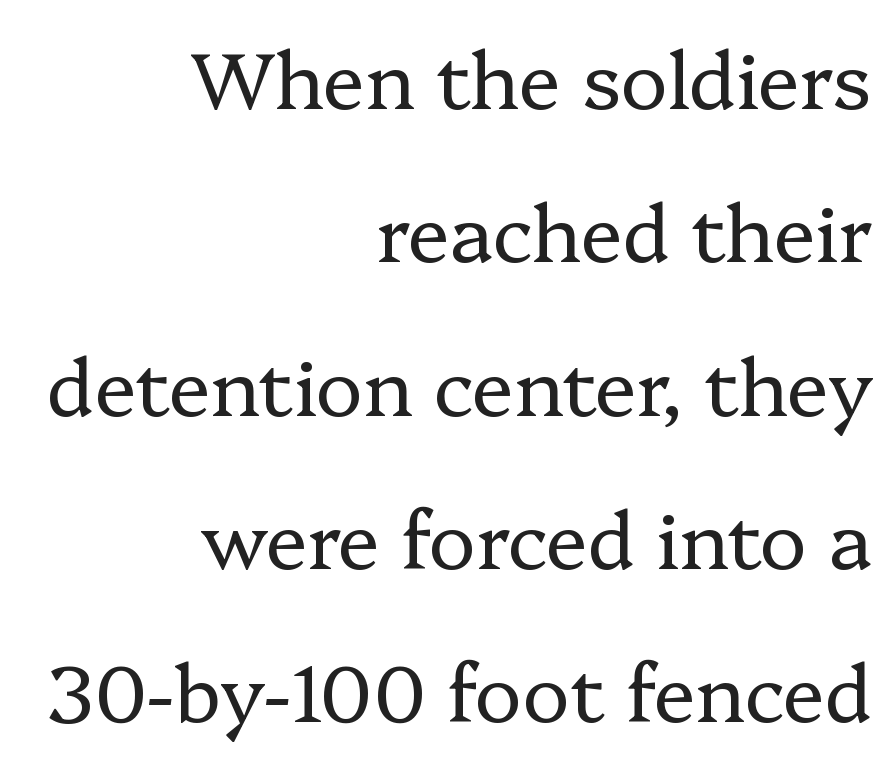
The image shows 79 px regular-weight serif type, upright; set right-aligned, loose line spacing (1.94x), normal letter spacing, not underlined; low stroke contrast and a medium x-height.
